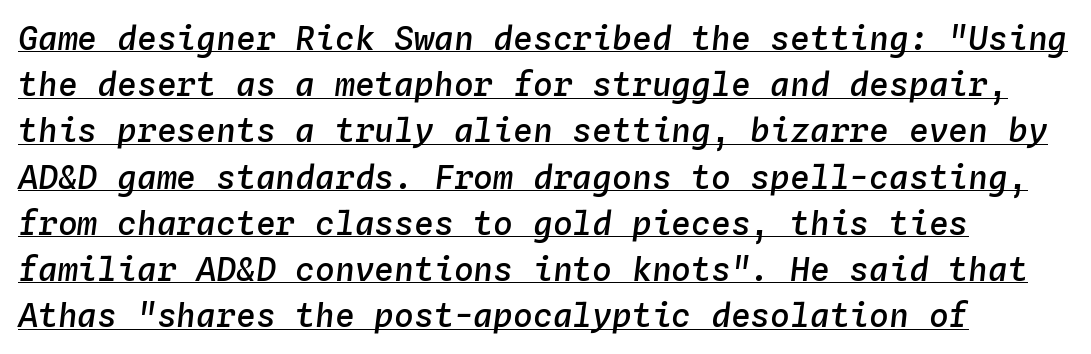
{"italic": "yes", "lean": "right", "slant_degrees": 4, "bold": "semi", "weight": "semibold", "width": "normal", "stroke_contrast": "low", "x_height": "medium", "monospaced": "yes", "underline": "yes", "line_spacing": "normal", "line_spacing_ratio": 1.4, "letter_spacing": "normal", "letter_spacing_em": 0.0, "glyph_px": 33}
